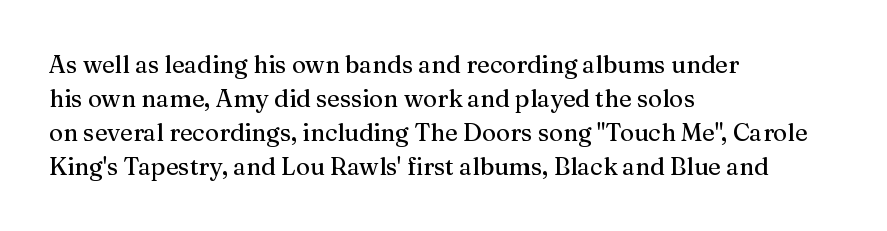
Here the glyphs are tracked normally, forming tight word shapes. A typesetter would call this leading conventional body-copy spacing. Descenders hang freely into open space. Typeset ragged right — the left edge is the straight one. Posture: upright roman.
